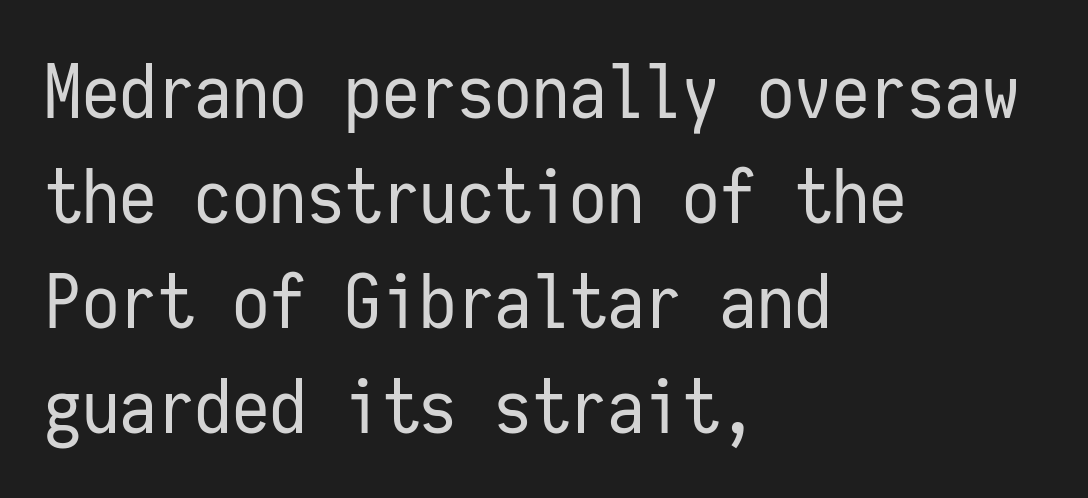
Each new line begins a customary step beneath the previous one. The ragged edge is on the right, which tells us the setting is flush left. The strokes are not fattened; the text isn't bold. The letters stand upright; this is a roman face. Is this a fixed-width face? Yes — each glyph sits in an identical cell. Tracking here is standard; glyphs follow each other at the usual distance.
